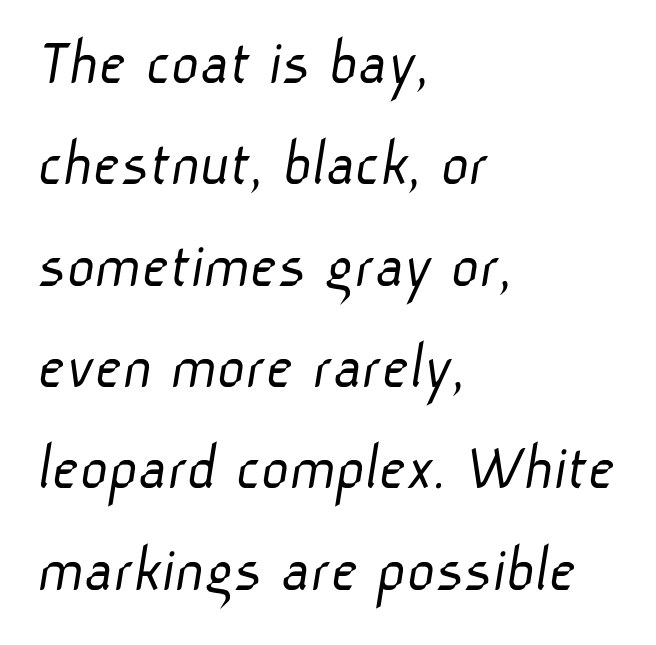
The passage shown is typeset with a sans-serif family. The block of text has a typical density, with ordinary space between rows. Check the space under the baseline: it is left empty. Is this a heavy cut? Hardly; it is regular or lighter.
